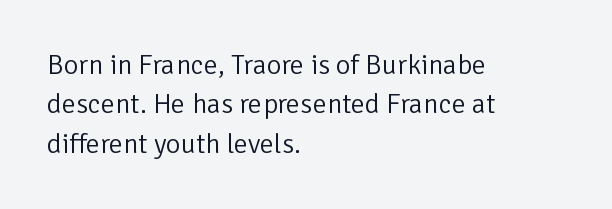
The image shows 28 px light sans-serif type, upright; set left-aligned, normal line spacing (1.41x), normal letter spacing, not underlined; low stroke contrast and a medium x-height.
